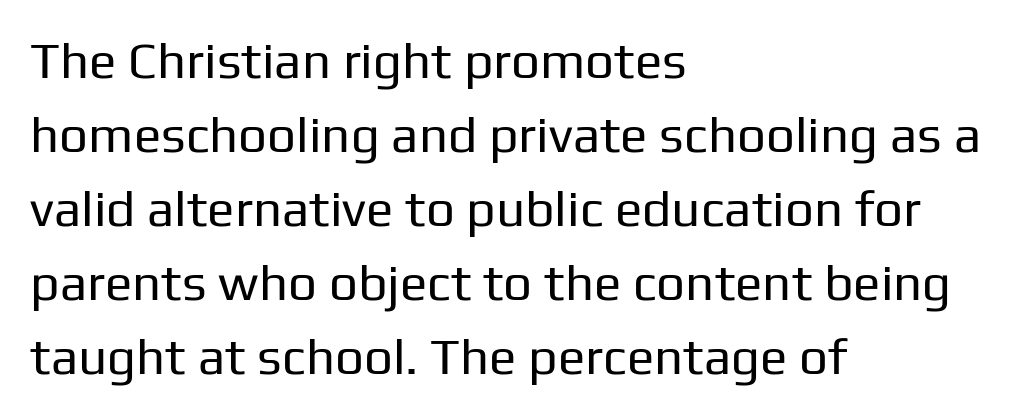
Q: Is the text bold? A: No.
Q: Is the text italic (slanted)? A: No, it is upright.
Q: Is the typeface a serif or a sans-serif typeface? A: Sans-serif.
Q: Is the text underlined? A: No.
Q: How is the paragraph aligned? A: Left-aligned.
Q: Is the spacing between letters normal or unusually wide? A: Normal.
Q: Is the spacing between lines tight, normal or loose? A: Normal.
Q: Width (condensed, normal, or wide)? A: Normal.
Q: Stroke contrast? A: Low.
Q: x-height? A: Medium.
Q: Monospaced? A: No.
